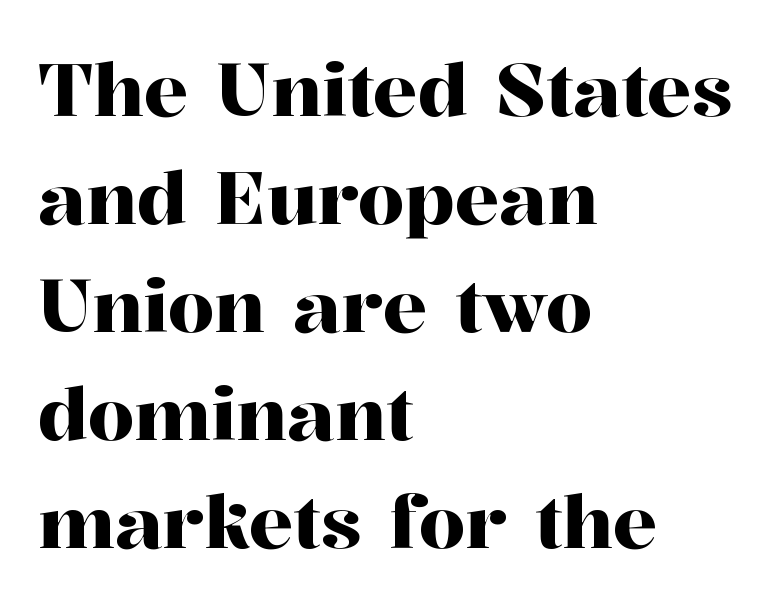
The font family rendered here belongs to the serif group. A typesetter would call this leading conventional body-copy spacing. Posture: straight, roman, zero tilt. Nobody touched the tracking dial on this one. A clean baseline with only descenders dipping below it. Here the designer chose a conventional face with non-uniform glyph widths.
